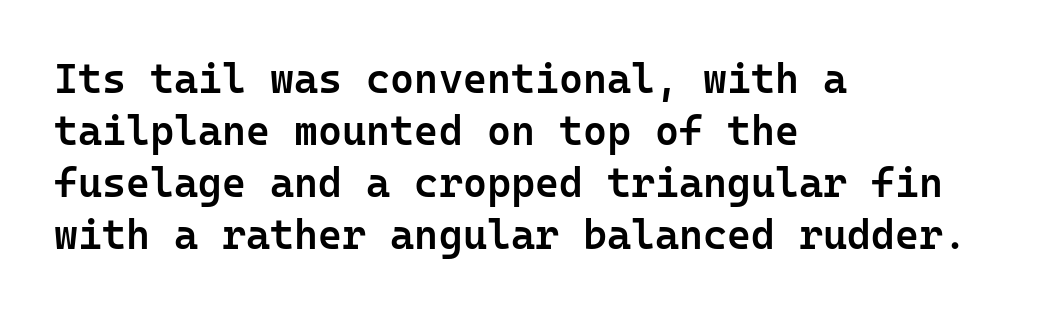
The image shows 41 px semibold sans-serif type, upright, monospaced; set left-aligned, normal line spacing (1.27x), normal letter spacing, not underlined; low stroke contrast and a medium x-height.
